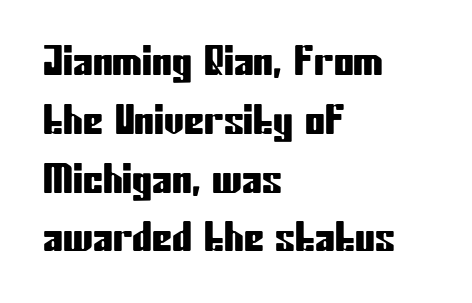
Q: Is the text italic (slanted)? A: No, it is upright.
Q: Is the typeface a serif or a sans-serif typeface? A: Sans-serif.
Q: Is the text underlined? A: No.
Q: How is the paragraph aligned? A: Left-aligned.
Q: Is the spacing between letters normal or unusually wide? A: Normal.
Q: Is the spacing between lines tight, normal or loose? A: Normal.
Q: Width (condensed, normal, or wide)? A: Condensed.
Q: Stroke contrast? A: Low.
Q: x-height? A: Medium.
Q: Monospaced? A: No.
